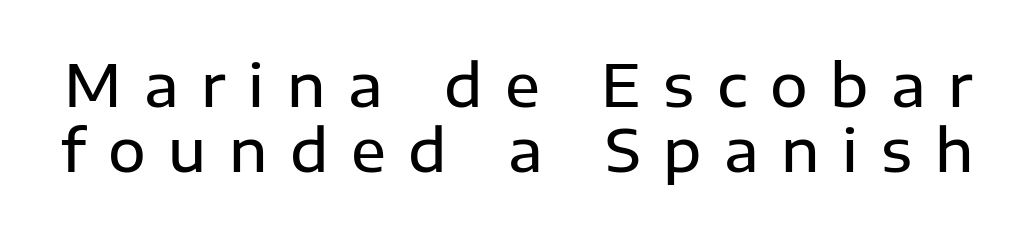
The image shows 58 px semibold sans-serif type, upright; set tight line spacing (1.12x), unusually wide letter spacing (+0.39 em), not underlined; low stroke contrast and a medium x-height.
